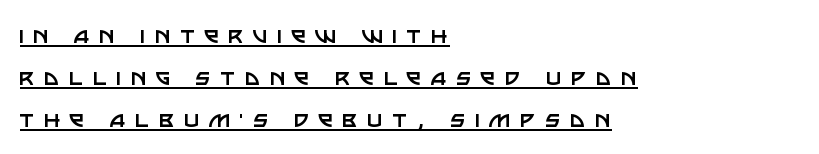
The font is comparable to plain body text, perhaps lighter. The specimen includes a rule beneath the text block's lines. Letter spacing: wide. Reading down the column, the eye jumps a familiar distance to each next line.
